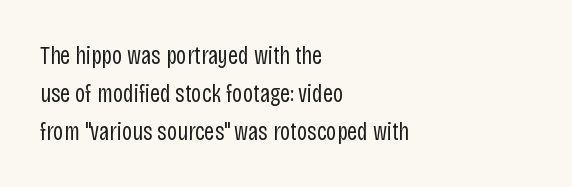
{"italic": "no", "bold": "no", "underline": "no", "align": "left", "line_spacing": "normal", "line_spacing_ratio": 1.52, "letter_spacing": "normal", "letter_spacing_em": 0.0, "glyph_px": 25}
